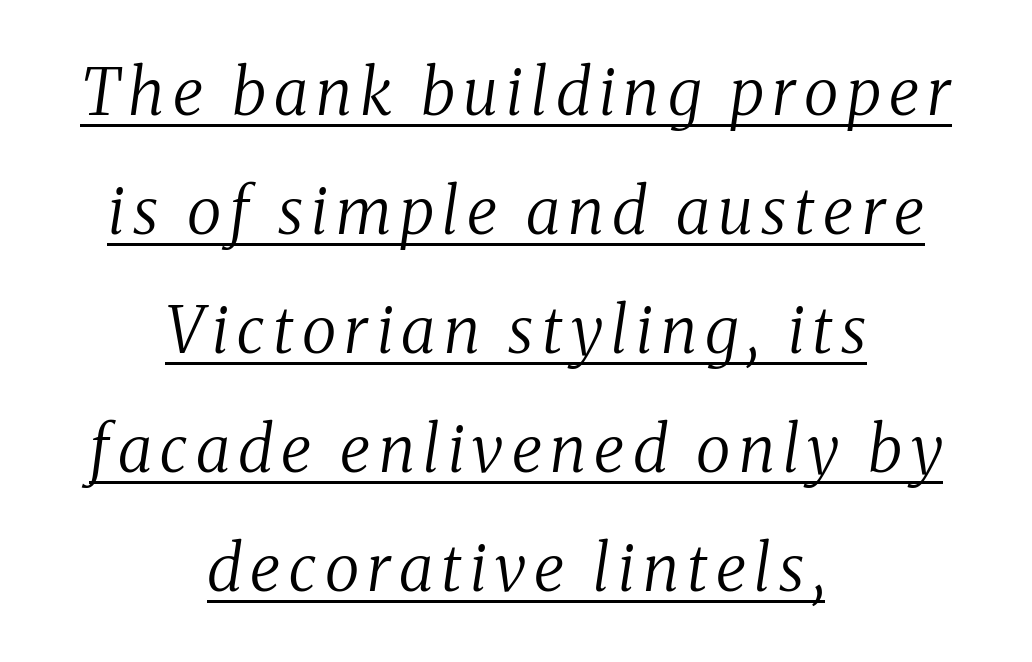
Q: Is the text bold? A: No.
Q: Is the text italic (slanted)? A: Yes, it leans right by about 8 degrees.
Q: Is the typeface a serif or a sans-serif typeface? A: Serif.
Q: Is the text underlined? A: Yes.
Q: How is the paragraph aligned? A: Centered.
Q: Width (condensed, normal, or wide)? A: Normal.
Q: Stroke contrast? A: Medium.
Q: x-height? A: Medium.
Q: Monospaced? A: No.
